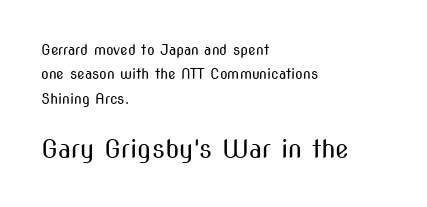
The image shows 25 px text type, upright; set left-aligned, line spacing 1.74x, normal letter spacing, not underlined; the second (bottom) block is 1.79x larger.
